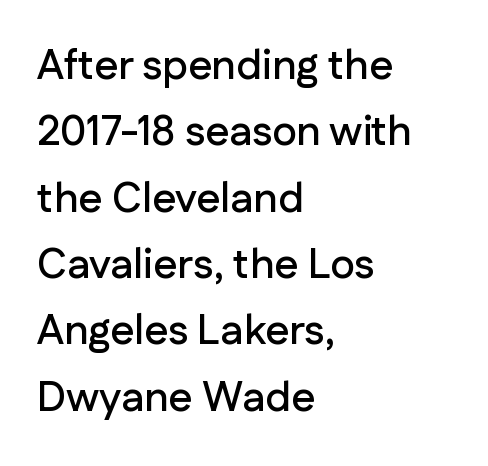
Q: Is the text italic (slanted)? A: No, it is upright.
Q: Is the typeface a serif or a sans-serif typeface? A: Sans-serif.
Q: Is the text underlined? A: No.
Q: How is the paragraph aligned? A: Left-aligned.
Q: Is the spacing between letters normal or unusually wide? A: Normal.
Q: Is the spacing between lines tight, normal or loose? A: Normal.
Q: Width (condensed, normal, or wide)? A: Normal.
Q: Stroke contrast? A: Low.
Q: x-height? A: Medium.
Q: Monospaced? A: No.
